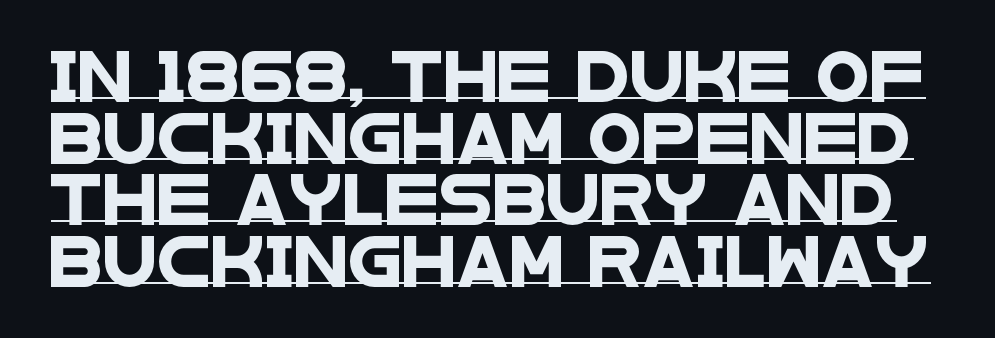
Looks like someone drew a line under every word here. One glance says typical: line gaps are just what's usual. This rendering employs a face without finishing strokes, i.e., a sans-serif. Looks like regular typesetting: each glyph gets only the width it needs. Between one letter and the next there's only the usual sliver of space.
